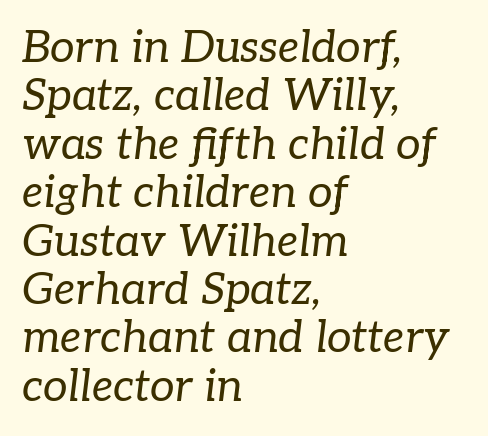
{"serif": "yes", "italic": "yes", "lean": "right", "slant_degrees": 7, "bold": "no", "weight": "regular", "width": "normal", "stroke_contrast": "low", "x_height": "medium", "monospaced": "no", "underline": "no", "align": "left", "line_spacing": "tight", "line_spacing_ratio": 1.1, "letter_spacing": "normal", "letter_spacing_em": 0.0, "glyph_px": 44}
